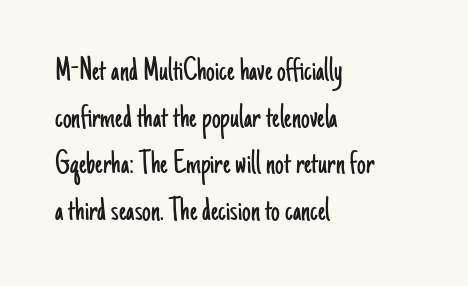
The rendering shows plain stroke endings on the letterforms — a sans-serif design. The lines are quadded left. You could not count columns in this text — the font is proportionally spaced. Vertical stems look standard width or narrower in stroke. You could call the tracking neutral — neither tight nor loose. Ascenders rise straight up at ninety degrees.
